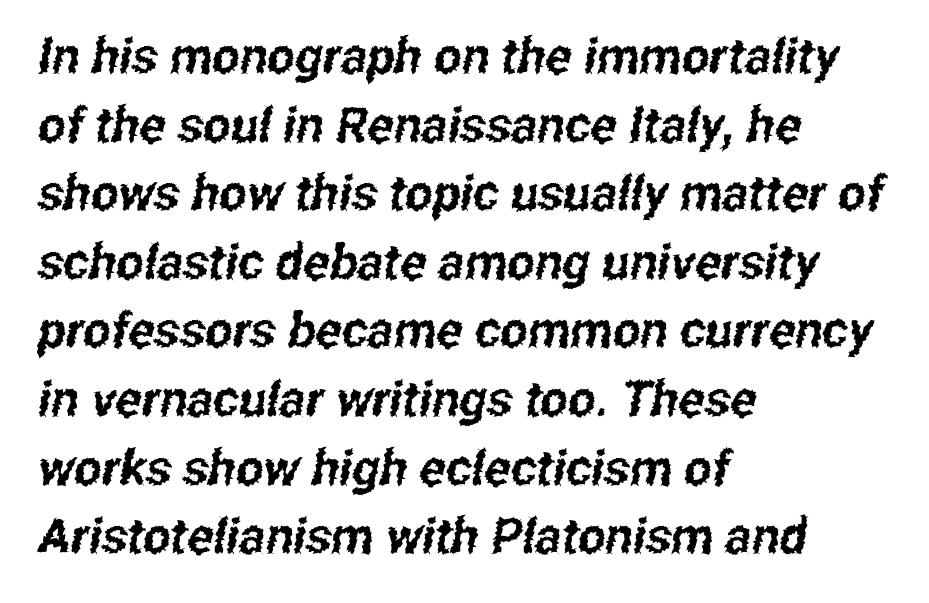
The image shows 49 px condensed sans-serif type; set left-aligned, normal line spacing (1.4x), normal letter spacing, not underlined; low stroke contrast and a medium x-height.
